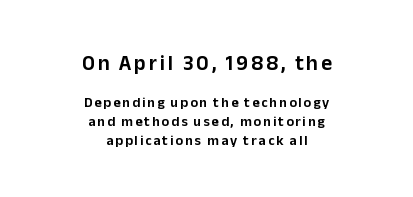
{"italic": "no", "underline": "no", "align": "center", "line_spacing": "normal", "line_spacing_ratio": 1.37, "larger_block": "first", "size_ratio": 1.5, "glyph_px": 21}
